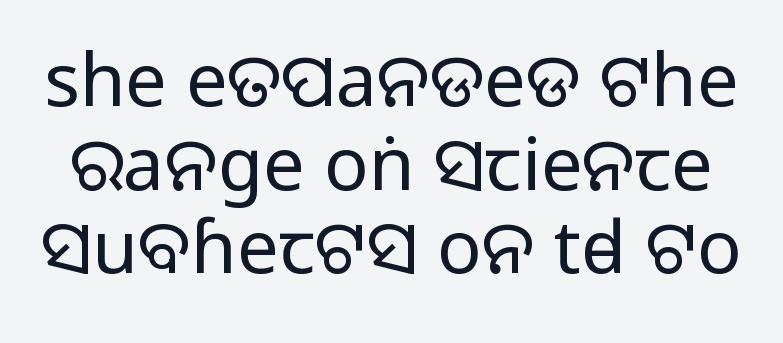
The image shows 74 px regular-weight sans-serif type, upright; set tight line spacing (1.13x), normal letter spacing, not underlined; low stroke contrast and a large x-height.
